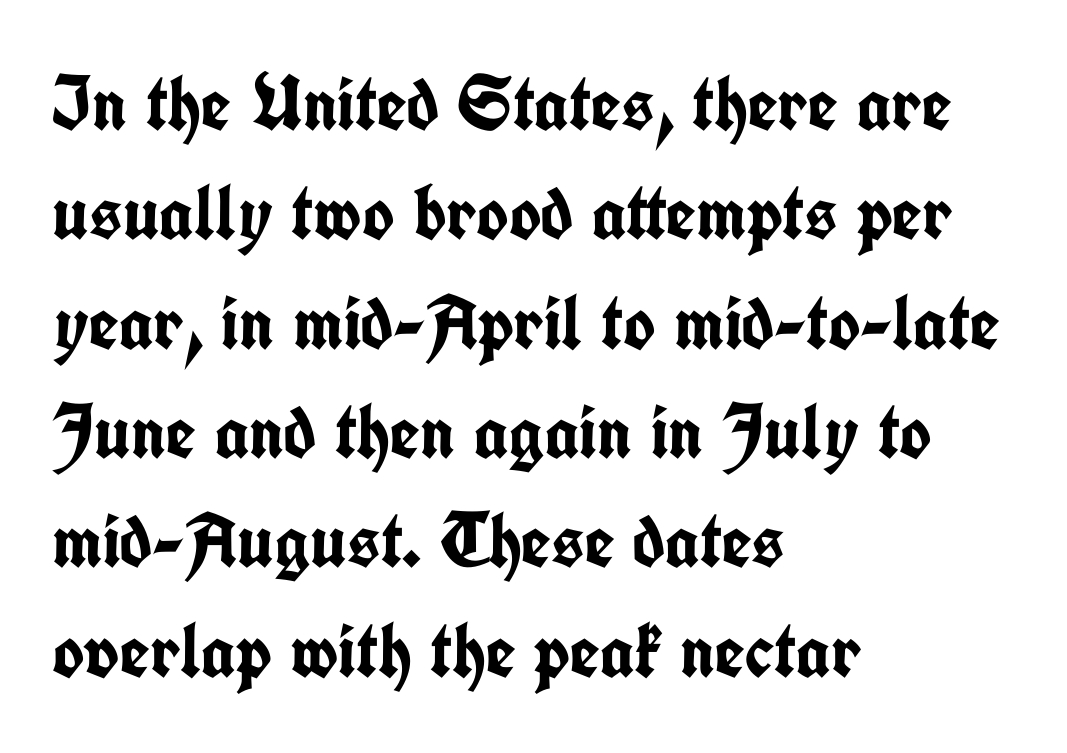
{"serif": "no", "italic": "no", "bold": "yes", "weight": "semibold", "width": "condensed", "stroke_contrast": "low", "x_height": "medium", "monospaced": "no", "underline": "no", "align": "left", "line_spacing": "normal", "line_spacing_ratio": 1.42, "letter_spacing": "normal", "letter_spacing_em": 0.0, "glyph_px": 77}
